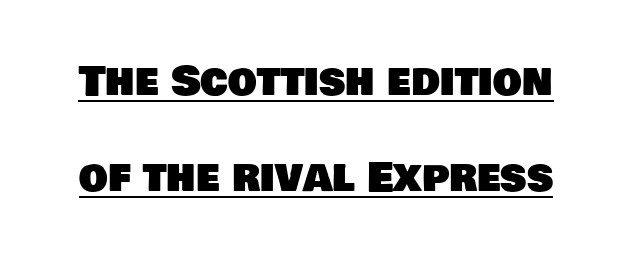
Q: Is the typeface a serif or a sans-serif typeface? A: Sans-serif.
Q: Is the text underlined? A: Yes.
Q: Is the spacing between letters normal or unusually wide? A: Normal.
Q: Is the spacing between lines tight, normal or loose? A: Loose.
Q: Width (condensed, normal, or wide)? A: Normal.
Q: Stroke contrast? A: Low.
Q: x-height? A: Large.
Q: Monospaced? A: No.
